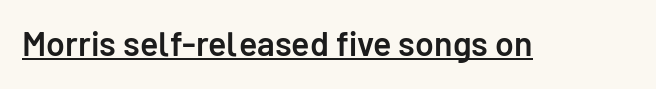
Is this a fixed-width face? No — the glyphs have proportional, varying widths. Nope, not italic — everything's standing straight. The passage shown is underscored from start to finish. Does the weight exceed regular? Yes, but only to semibold. Look at the bottom of the vertical strokes: they stop flat, with no serifs. The gaps between neighbouring characters are ordinary and unremarkable.
